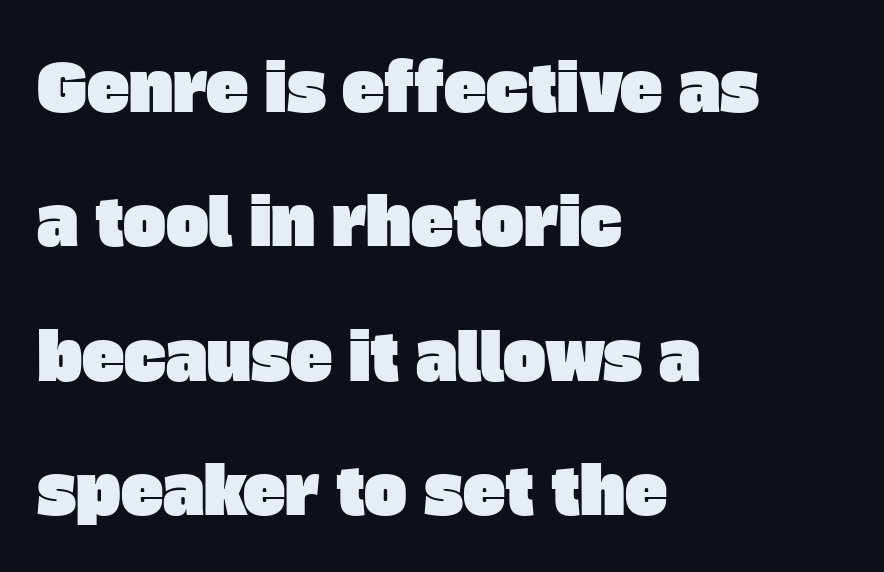
The image shows 64 px sans-serif type; set left-aligned, loose line spacing (2.1x), normal letter spacing, not underlined; low stroke contrast and a large x-height.
